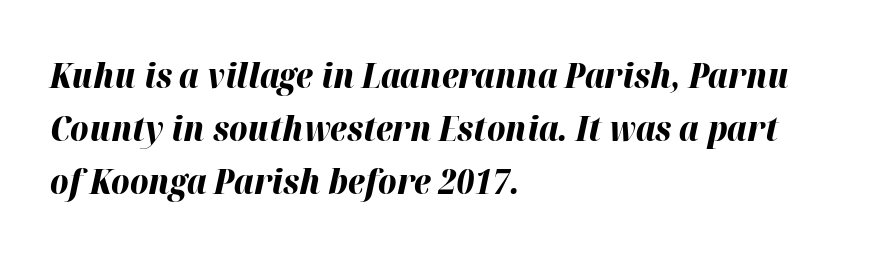
{"italic": "yes", "lean": "right", "slant_degrees": 12, "bold": "yes", "weight": "bold", "width": "normal", "stroke_contrast": "high", "x_height": "medium", "monospaced": "no", "underline": "no", "align": "left", "line_spacing": "normal", "line_spacing_ratio": 1.52, "letter_spacing": "normal", "letter_spacing_em": 0.0, "glyph_px": 35}
